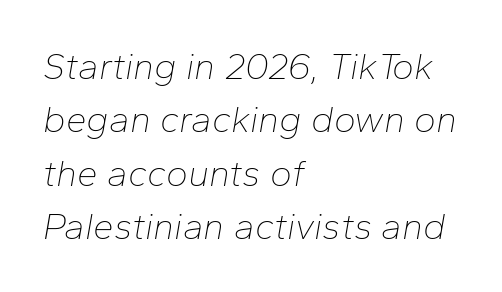
Q: Is the text bold? A: No.
Q: Is the text italic (slanted)? A: Yes, it leans right by about 10 degrees.
Q: Is the text underlined? A: No.
Q: How is the paragraph aligned? A: Left-aligned.
Q: Is the spacing between letters normal or unusually wide? A: Normal.
Q: Is the spacing between lines tight, normal or loose? A: Normal.
Q: Width (condensed, normal, or wide)? A: Normal.
Q: Stroke contrast? A: Low.
Q: x-height? A: Medium.
Q: Monospaced? A: No.
